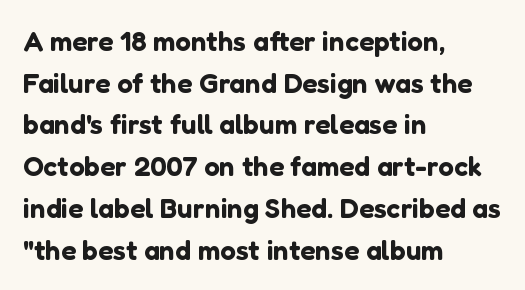
The image shows 28 px sans-serif type, upright; set left-aligned, normal line spacing (1.49x), normal letter spacing, not underlined; low stroke contrast and a medium x-height.
